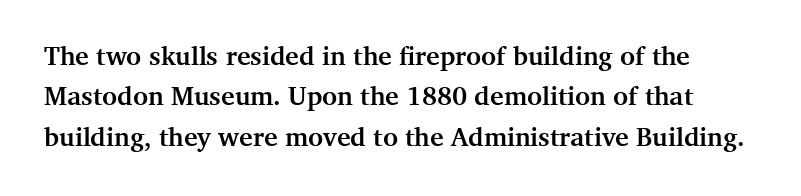
{"italic": "no", "bold": "yes", "underline": "no", "line_spacing": "normal", "line_spacing_ratio": 1.55, "letter_spacing": "normal", "letter_spacing_em": 0.0, "glyph_px": 26}
